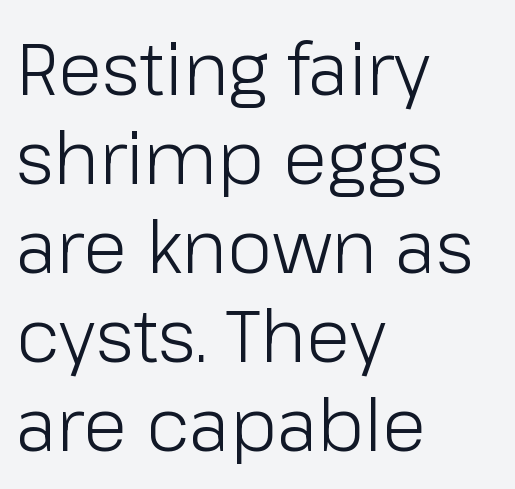
Caption: multi-line text, flush left, ragged right. Letters rest on an invisible, unmarked baseline. Spacing between characters is what you'd get straight out of the box. Weight class: somewhere from thin through regular.
